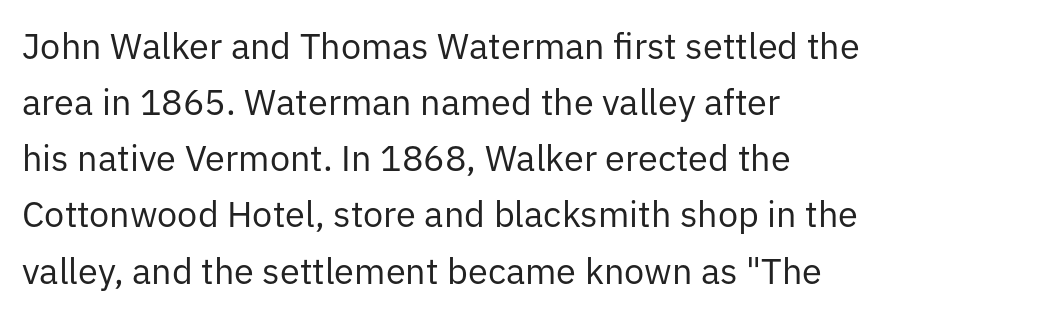
The passage shown is typed in a proportional face where columns would drift. The face used here is a sans, in the tradition of grotesques and geometrics. Each line starts at the same left margin while the right side varies. Ascenders rise straight up at ninety degrees.
